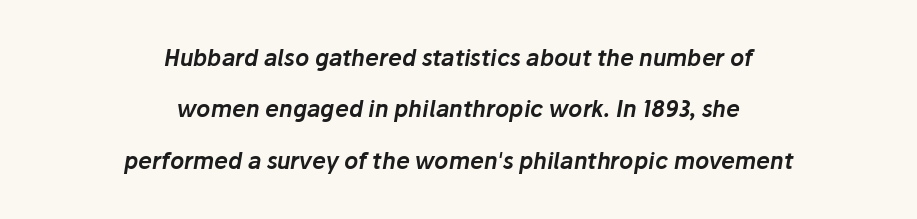
The image shows 22 px text type, italic (leaning right); set centered, loose line spacing (2.34x), normal letter spacing, not underlined.
